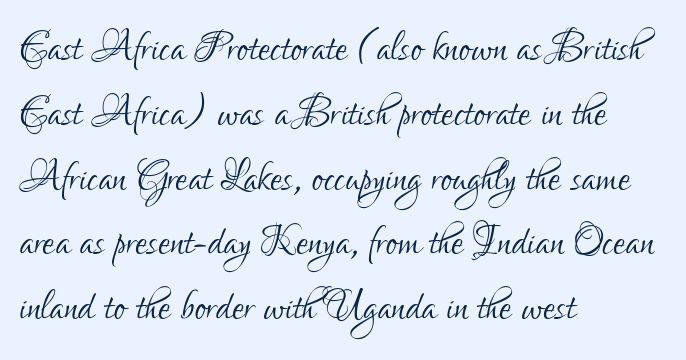
Q: Is the text bold? A: No.
Q: Is the text italic (slanted)? A: Yes.
Q: Is the typeface a serif or a sans-serif typeface? A: Sans-serif.
Q: Is the text underlined? A: No.
Q: How is the paragraph aligned? A: Left-aligned.
Q: Is the spacing between letters normal or unusually wide? A: Normal.
Q: Width (condensed, normal, or wide)? A: Condensed.
Q: Stroke contrast? A: Low.
Q: x-height? A: Small.
Q: Monospaced? A: No.
